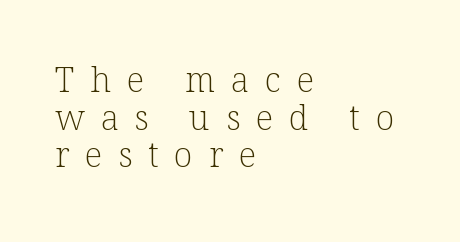
{"serif": "yes", "italic": "no", "bold": "no", "weight": "light", "width": "normal", "stroke_contrast": "low", "x_height": "medium", "monospaced": "no", "underline": "no", "align": "left", "line_spacing": "tight", "line_spacing_ratio": 1.11, "letter_spacing": "wide", "letter_spacing_em": 0.47, "glyph_px": 34}
